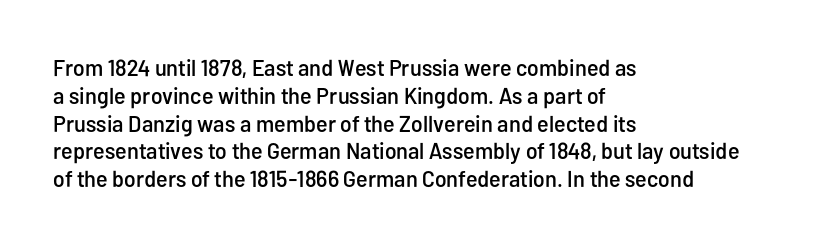
Here the glyphs are tracked normally, forming tight word shapes. The specimen omits any rule beneath the text block's lines. Vertical strokes here are truly vertical. The lines in this sample share a left origin and differ only in where they stop.
